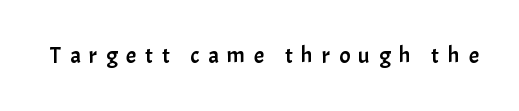
{"italic": "no", "underline": "no", "letter_spacing": "wide", "letter_spacing_em": 0.37, "glyph_px": 23}
